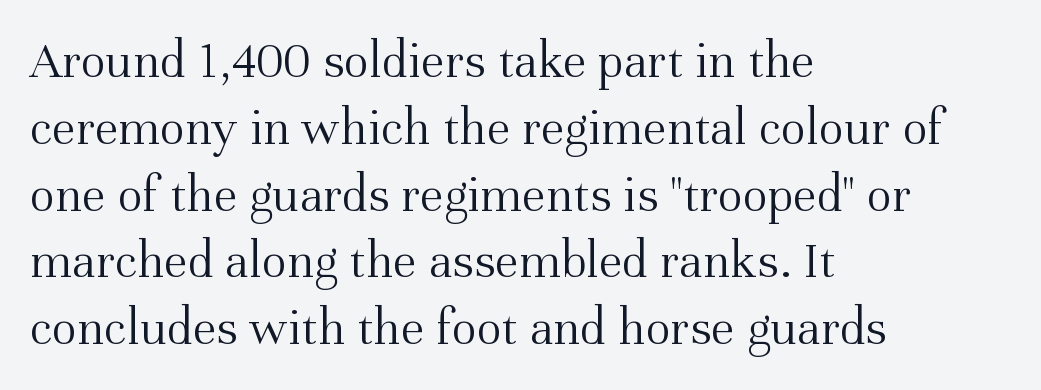
Decoration check: the copy has no underline. Classification — serif. Stroke thickness stays within the range of a standard reading face or lighter. Notice how the stems are strictly vertical — no italics here.
